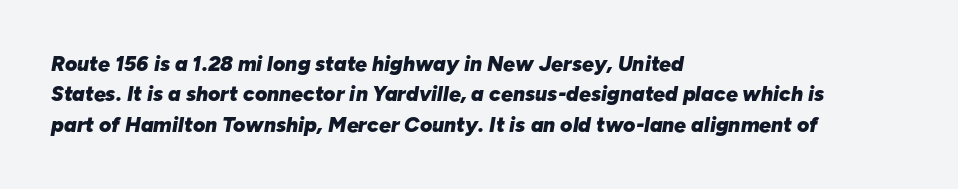
The image shows 21 px bold type, italic (leaning right); set left-aligned, normal line spacing (1.45x), normal letter spacing, not underlined.
